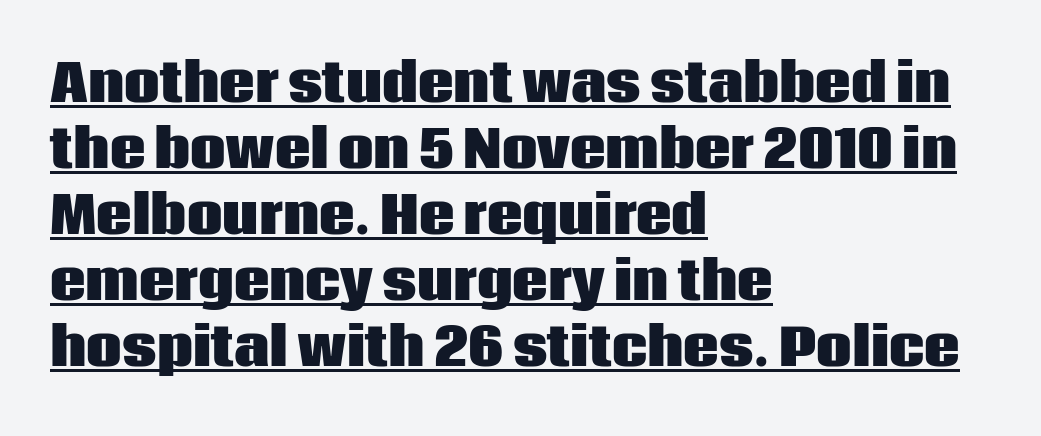
Do the letters lean? They stand straight. Spacing between characters is what you'd get straight out of the box. Spacing verdict: proportional, widths tailored to each character. Successive baselines arrive at the customary interval.
